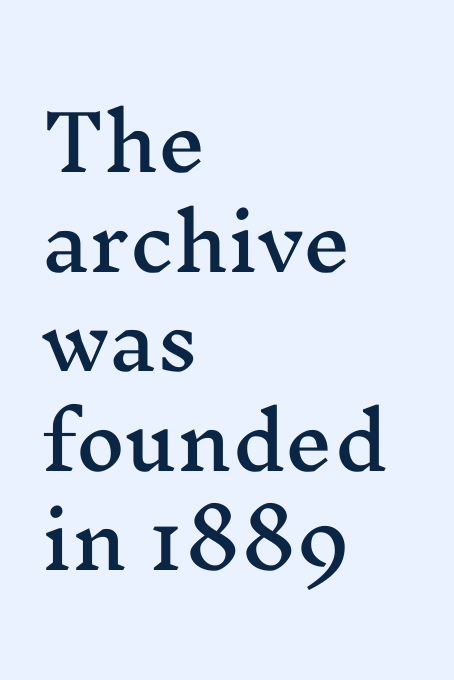
Q: Is the text italic (slanted)? A: No, it is upright.
Q: Is the typeface a serif or a sans-serif typeface? A: Serif.
Q: Is the text underlined? A: No.
Q: How is the paragraph aligned? A: Left-aligned.
Q: Is the spacing between letters normal or unusually wide? A: Normal.
Q: Is the spacing between lines tight, normal or loose? A: Normal.
Q: Width (condensed, normal, or wide)? A: Wide.
Q: Stroke contrast? A: Medium.
Q: x-height? A: Medium.
Q: Monospaced? A: No.
